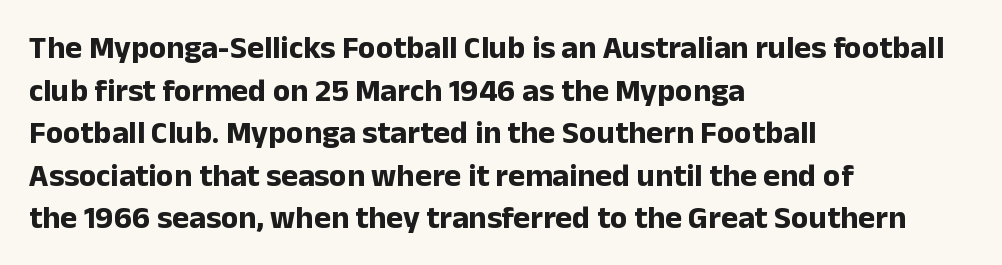
Notice how thick the strokes are: this is what a full bold looks like. Nope, no serifs anywhere on these letters. The typesetter chose a ragged-right arrangement here. Regarding leading, the lines here are spaced in the standard way. Students, note that the glyphs here touch the page at normal intervals.
